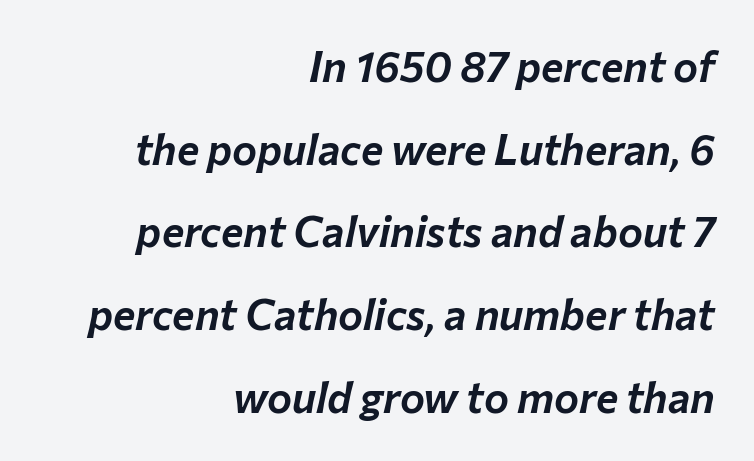
Q: Is the text italic (slanted)? A: Yes, it leans right by about 12 degrees.
Q: Is the text underlined? A: No.
Q: How is the paragraph aligned? A: Right-aligned.
Q: Is the spacing between letters normal or unusually wide? A: Normal.
Q: Is the spacing between lines tight, normal or loose? A: Loose.
Q: Width (condensed, normal, or wide)? A: Normal.
Q: Stroke contrast? A: Low.
Q: x-height? A: Medium.
Q: Monospaced? A: No.
